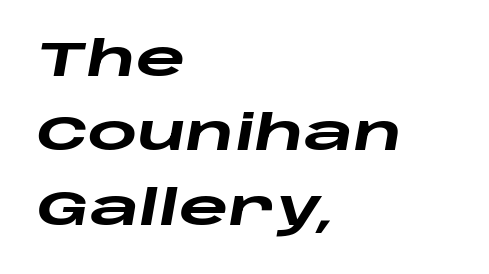
The image shows 48 px heavy, wide type, italic (leaning right); set left-aligned, normal line spacing (1.55x), normal letter spacing, not underlined; low stroke contrast and a large x-height.
